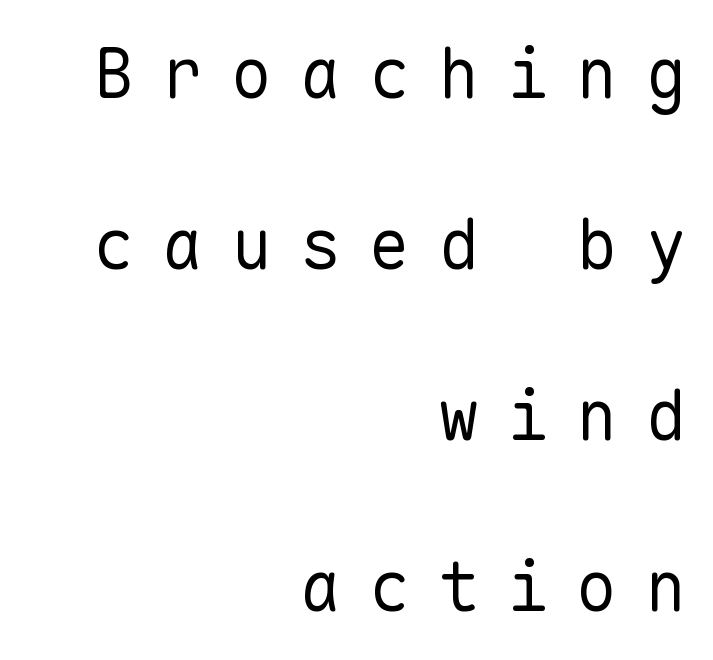
This sample has the even, mechanical cadence of fixed-width lettering. Has an underline been added? It has not. The text was rendered using a sans face with plain stroke endings. The face used here is rendered with a markedly widened letterfit. The characters are drawn with everyday or finer stroke widths. Which margin do the lines hug? The right one — the left edge is uneven.
